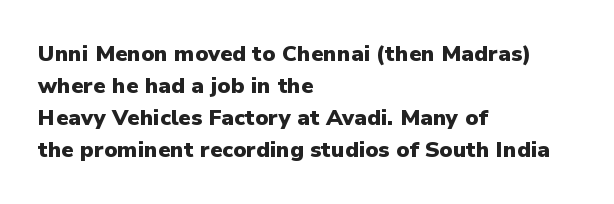
{"italic": "no", "bold": "yes", "underline": "no", "align": "left", "line_spacing": "normal", "line_spacing_ratio": 1.46, "letter_spacing": "normal", "letter_spacing_em": 0.0, "glyph_px": 22}
